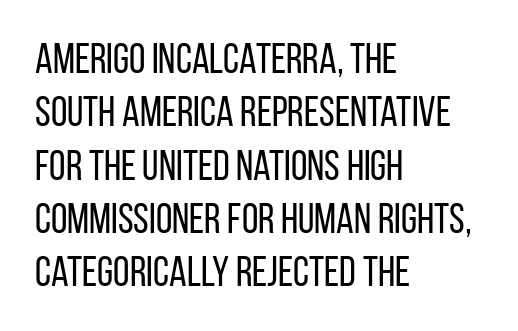
{"serif": "no", "italic": "no", "bold": "no", "weight": "regular", "width": "condensed", "stroke_contrast": "low", "x_height": "large", "monospaced": "no", "underline": "no", "align": "left", "line_spacing": "normal", "line_spacing_ratio": 1.27, "letter_spacing": "normal", "letter_spacing_em": 0.0, "glyph_px": 42}
